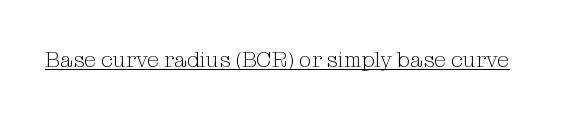
{"italic": "no", "bold": "no", "underline": "yes", "letter_spacing": "normal", "letter_spacing_em": 0.0, "glyph_px": 22}
